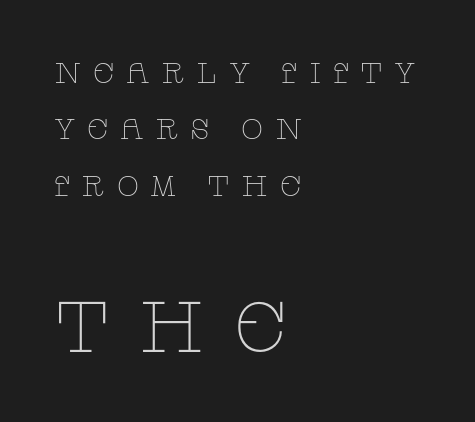
The image shows 72 px thin, wide serif type, upright; set left-aligned, loose line spacing (1.94x), unusually wide letter spacing (+0.39 em), not underlined; the second (bottom) block is 2.48x larger; low stroke contrast and a large x-height.
